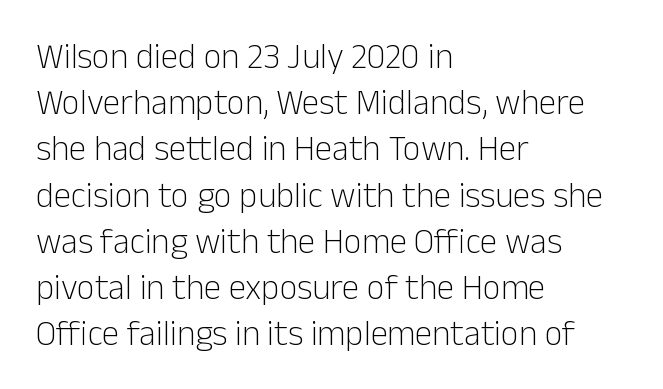
{"serif": "no", "italic": "no", "bold": "no", "weight": "light", "width": "normal", "stroke_contrast": "low", "x_height": "medium", "monospaced": "no", "underline": "no", "align": "left", "line_spacing": "normal", "line_spacing_ratio": 1.32, "letter_spacing": "normal", "letter_spacing_em": 0.0, "glyph_px": 35}
